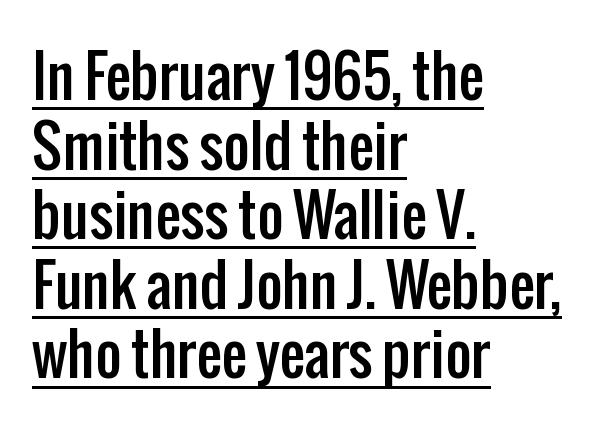
{"serif": "no", "italic": "no", "width": "condensed", "stroke_contrast": "low", "x_height": "medium", "monospaced": "no", "underline": "yes", "align": "left", "line_spacing_ratio": 1.22, "letter_spacing": "normal", "letter_spacing_em": 0.0, "glyph_px": 57}
